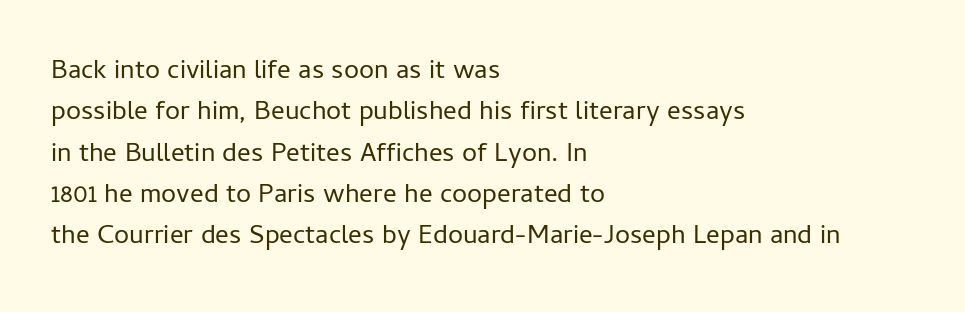
Q: Is the text bold? A: No.
Q: Is the text italic (slanted)? A: No, it is upright.
Q: Is the text underlined? A: No.
Q: How is the paragraph aligned? A: Left-aligned.
Q: Is the spacing between letters normal or unusually wide? A: Normal.
Q: Is the spacing between lines tight, normal or loose? A: Normal.
